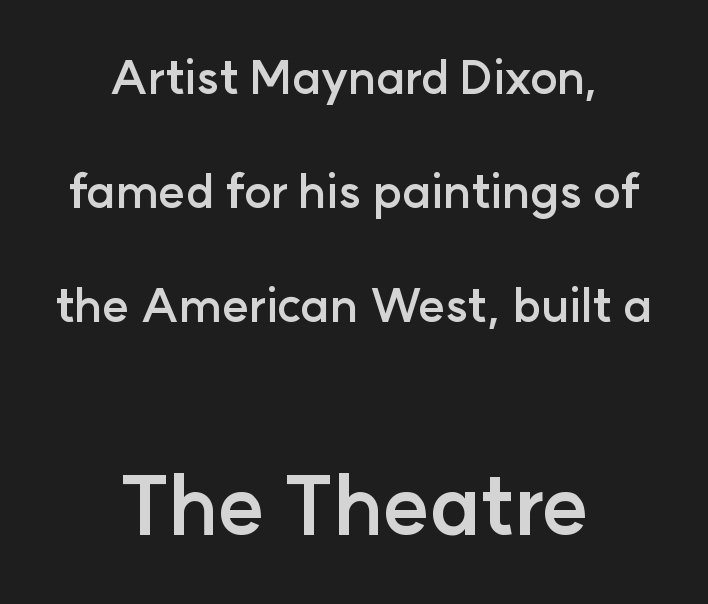
Q: Is the text bold? A: Yes.
Q: Is the text italic (slanted)? A: No, it is upright.
Q: Is the typeface a serif or a sans-serif typeface? A: Sans-serif.
Q: Is the text underlined? A: No.
Q: How is the paragraph aligned? A: Centered.
Q: Is the spacing between letters normal or unusually wide? A: Normal.
Q: Is the spacing between lines tight, normal or loose? A: Loose.
Q: Which block of text is set in a larger size, the first (top) or the second (bottom)? A: The second (bottom) one.
Q: Width (condensed, normal, or wide)? A: Normal.
Q: Stroke contrast? A: Low.
Q: x-height? A: Medium.
Q: Monospaced? A: No.
